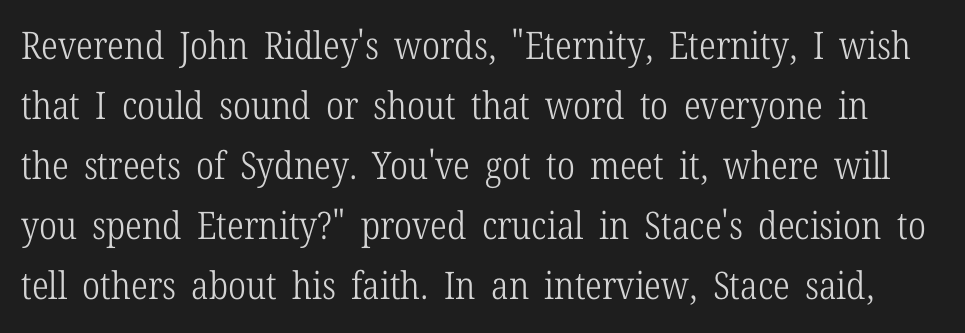
The image shows 38 px light, condensed serif type, upright; set normal line spacing (1.58x), normal letter spacing, not underlined; low stroke contrast and a medium x-height.
